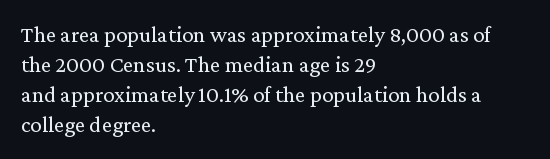
The image shows 23 px text type, upright; set left-aligned, normal line spacing (1.31x), normal letter spacing, not underlined.
